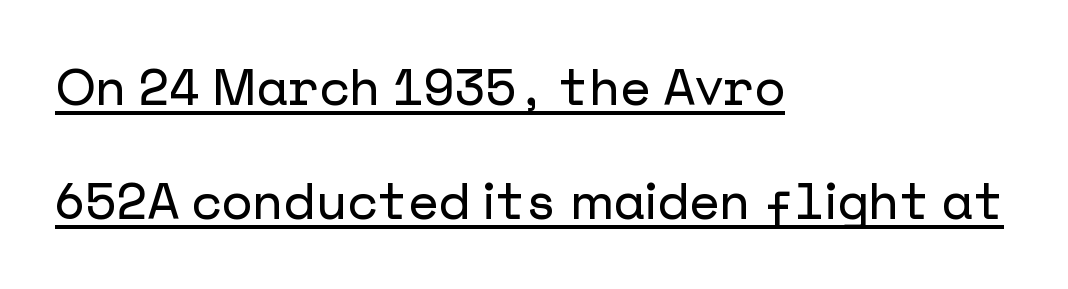
The image shows 50 px sans-serif type, upright; set left-aligned, loose line spacing (2.28x), normal letter spacing, underlined; low stroke contrast and a medium x-height.
